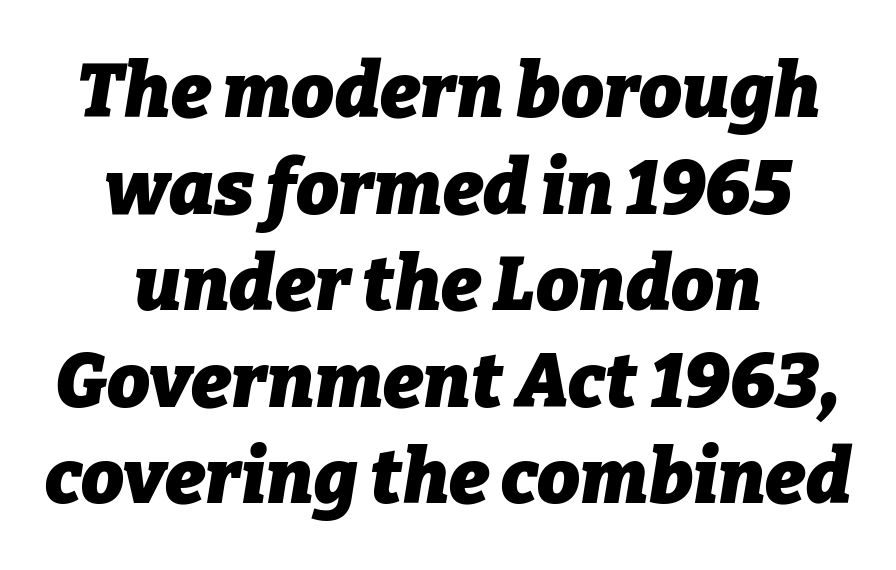
Q: Is the text bold? A: Yes.
Q: Is the text italic (slanted)? A: Yes, it leans right by about 9 degrees.
Q: Is the text underlined? A: No.
Q: How is the paragraph aligned? A: Centered.
Q: Is the spacing between letters normal or unusually wide? A: Normal.
Q: Is the spacing between lines tight, normal or loose? A: Normal.
Q: Width (condensed, normal, or wide)? A: Normal.
Q: Stroke contrast? A: Low.
Q: x-height? A: Medium.
Q: Monospaced? A: No.
